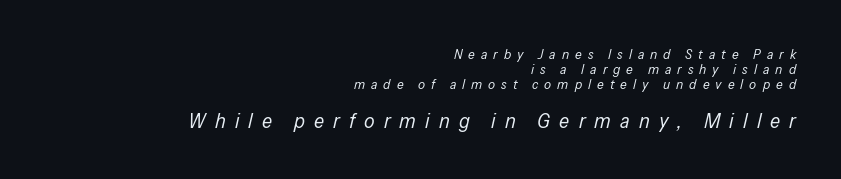
The image shows 21 px text type, italic (leaning right); set right-aligned, tight line spacing (1.07x), unusually wide letter spacing (+0.43 em), not underlined; the second (bottom) block is 1.5x larger.
